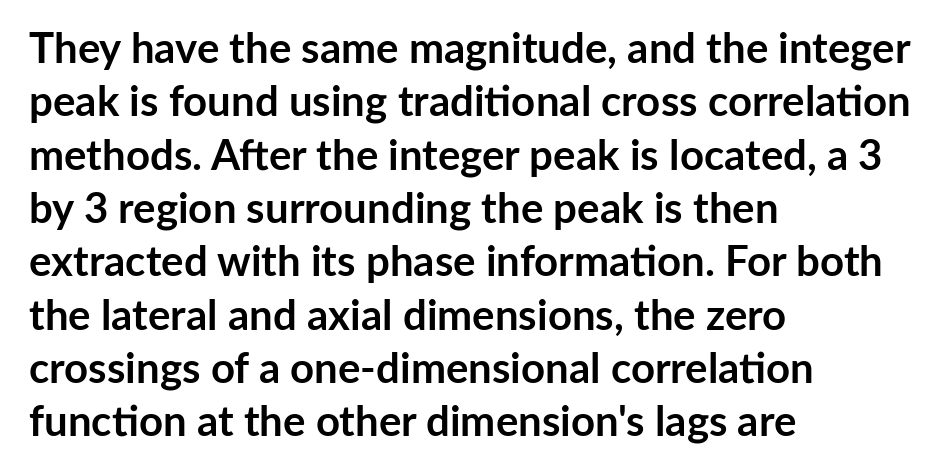
Students, this is bold: see how much ink each stroke carries. Is the block centered? No — it sits flush against the left margin. Designer's note — italics off, roman on. The face used here is proportionally spaced, like ordinary book or web type. Just letters on the line, the space beneath them empty.
